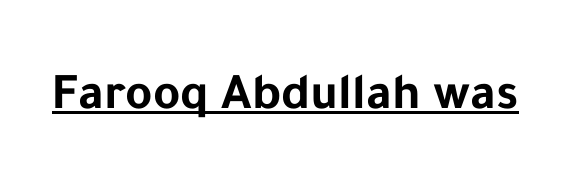
Q: Is the text bold? A: Yes.
Q: Is the text italic (slanted)? A: No, it is upright.
Q: Is the typeface a serif or a sans-serif typeface? A: Sans-serif.
Q: Is the text underlined? A: Yes.
Q: Is the spacing between letters normal or unusually wide? A: Normal.
Q: Width (condensed, normal, or wide)? A: Normal.
Q: Stroke contrast? A: Low.
Q: x-height? A: Medium.
Q: Monospaced? A: No.
